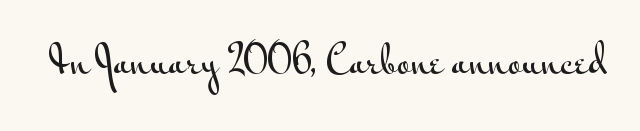
{"serif": "no", "width": "wide", "stroke_contrast": "medium", "x_height": "small", "monospaced": "no", "underline": "no", "letter_spacing": "normal", "letter_spacing_em": 0.0, "glyph_px": 38}
